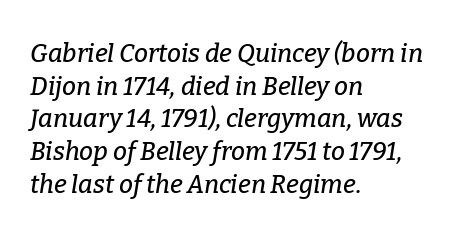
The image shows 25 px text type, italic (leaning right); set left-aligned, normal line spacing (1.31x), normal letter spacing, not underlined.
